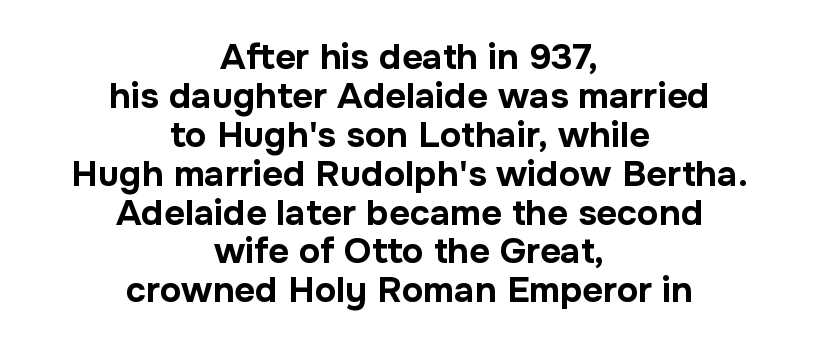
Q: Is the text bold? A: Yes.
Q: Is the text italic (slanted)? A: No, it is upright.
Q: Is the typeface a serif or a sans-serif typeface? A: Sans-serif.
Q: Is the text underlined? A: No.
Q: How is the paragraph aligned? A: Centered.
Q: Is the spacing between letters normal or unusually wide? A: Normal.
Q: Is the spacing between lines tight, normal or loose? A: Tight.
Q: Width (condensed, normal, or wide)? A: Normal.
Q: Stroke contrast? A: Low.
Q: x-height? A: Medium.
Q: Monospaced? A: No.
